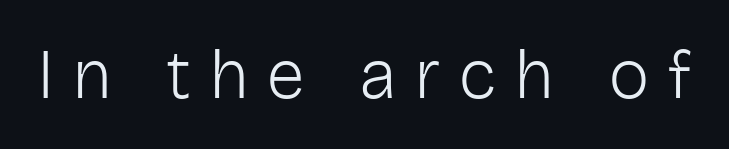
{"serif": "no", "italic": "no", "bold": "no", "weight": "light", "width": "normal", "stroke_contrast": "low", "x_height": "medium", "monospaced": "no", "underline": "no", "letter_spacing": "wide", "letter_spacing_em": 0.25, "glyph_px": 70}
